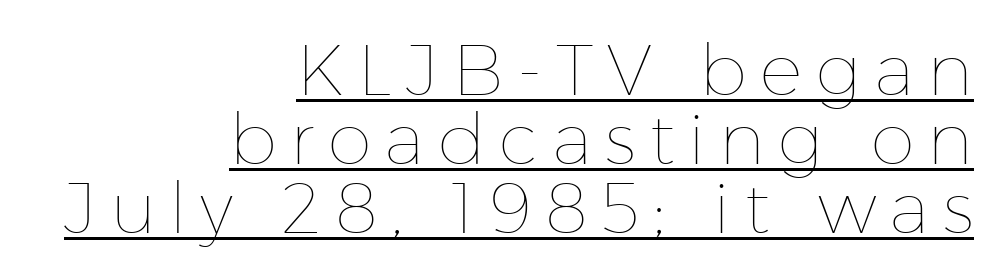
{"italic": "no", "bold": "no", "weight": "thin", "width": "normal", "stroke_contrast": "low", "x_height": "medium", "monospaced": "no", "underline": "yes", "align": "right", "line_spacing": "tight", "line_spacing_ratio": 0.97, "glyph_px": 71}
